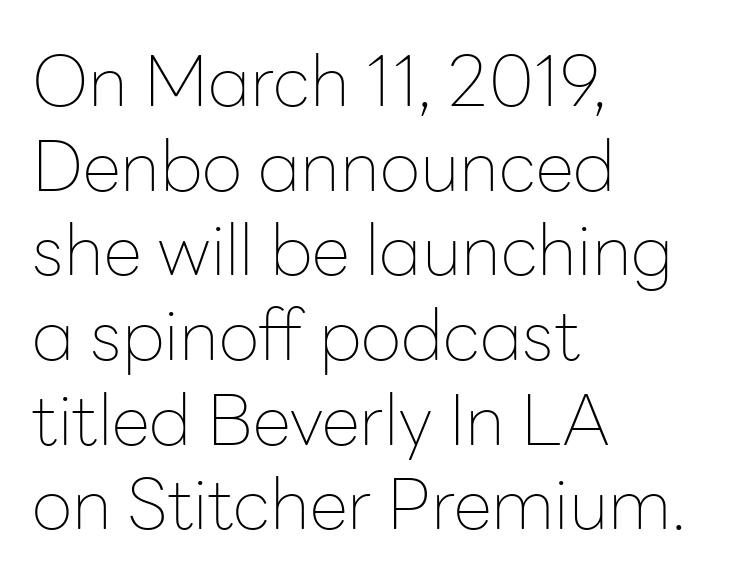
Q: Is the text bold? A: No.
Q: Is the text italic (slanted)? A: No, it is upright.
Q: Is the typeface a serif or a sans-serif typeface? A: Sans-serif.
Q: Is the text underlined? A: No.
Q: How is the paragraph aligned? A: Left-aligned.
Q: Is the spacing between letters normal or unusually wide? A: Normal.
Q: Width (condensed, normal, or wide)? A: Normal.
Q: Stroke contrast? A: Low.
Q: x-height? A: Medium.
Q: Monospaced? A: No.
